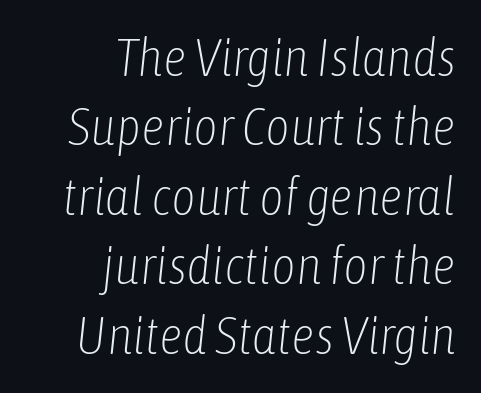
Weight: in the light-to-regular range. Notice how descenders clear the ascenders below comfortably — that's standard leading. The face used here is proportionally spaced, like ordinary book or web type. Every row of glyphs terminates at an identical x-position on the right.
